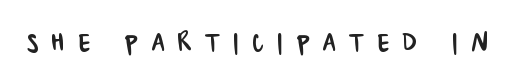
{"serif": "no", "width": "condensed", "stroke_contrast": "low", "x_height": "large", "monospaced": "no", "underline": "no", "letter_spacing": "wide", "letter_spacing_em": 0.39, "glyph_px": 34}
